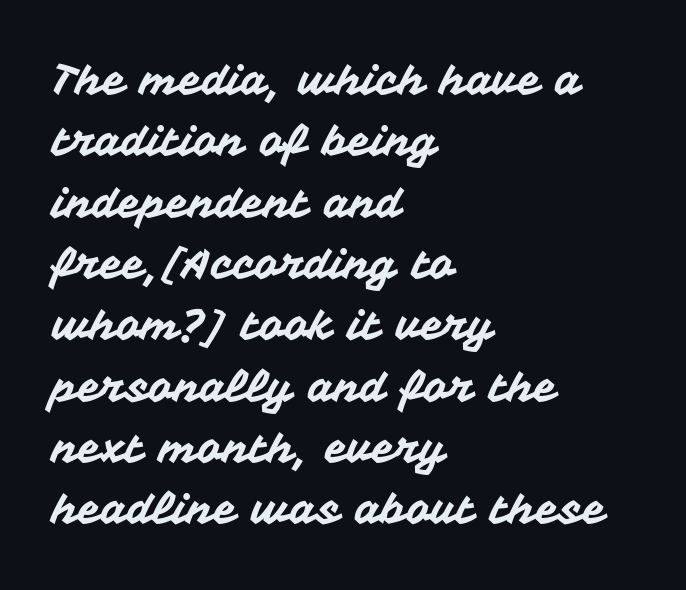
Regular leading. A bare baseline throughout the passage. These lines keep a tight, regular rhythm from letter to letter. Unlike a traditional serif, this face leaves its strokes unadorned. The paragraph has a hard left edge and a soft right edge. Do the characters align in a grid? No, the font is proportional.
